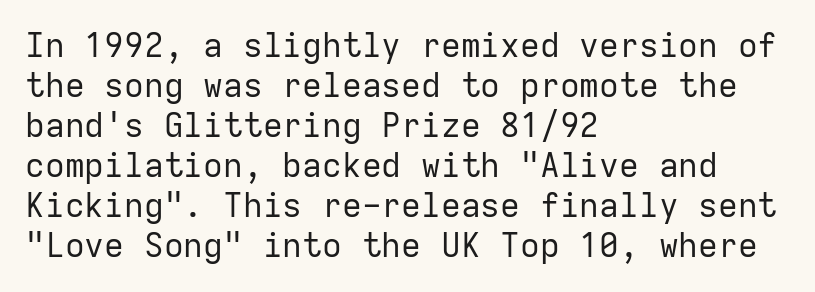
{"serif": "no", "italic": "no", "bold": "no", "weight": "regular", "width": "normal", "stroke_contrast": "low", "x_height": "medium", "monospaced": "yes", "underline": "no", "align": "left", "line_spacing_ratio": 1.21, "letter_spacing": "normal", "letter_spacing_em": 0.0, "glyph_px": 33}
